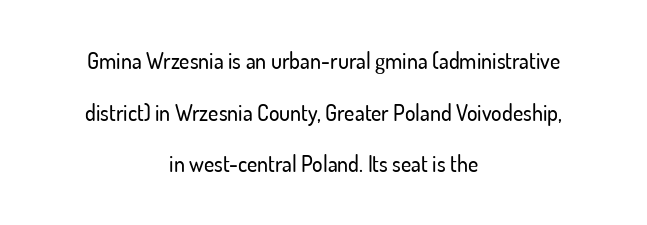
The image shows 22 px text type, upright; set centered, loose line spacing (2.35x), normal letter spacing, not underlined.
